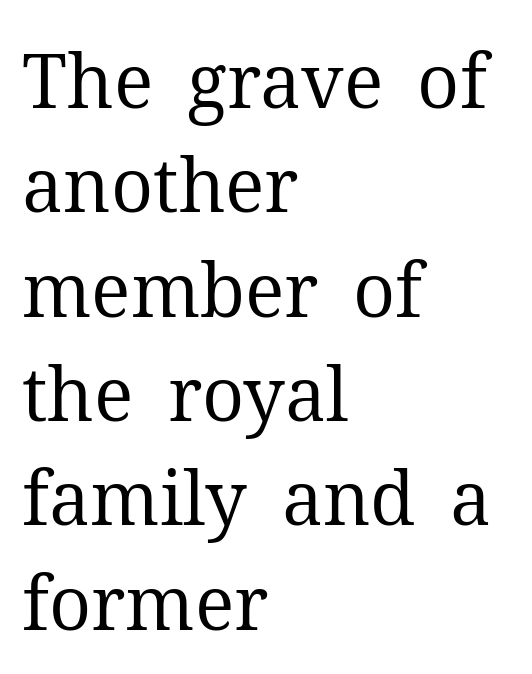
{"serif": "yes", "italic": "no", "bold": "no", "weight": "regular", "width": "normal", "stroke_contrast": "medium", "x_height": "medium", "monospaced": "no", "underline": "no", "align": "left", "line_spacing": "normal", "line_spacing_ratio": 1.41, "letter_spacing": "normal", "letter_spacing_em": 0.0, "glyph_px": 74}
